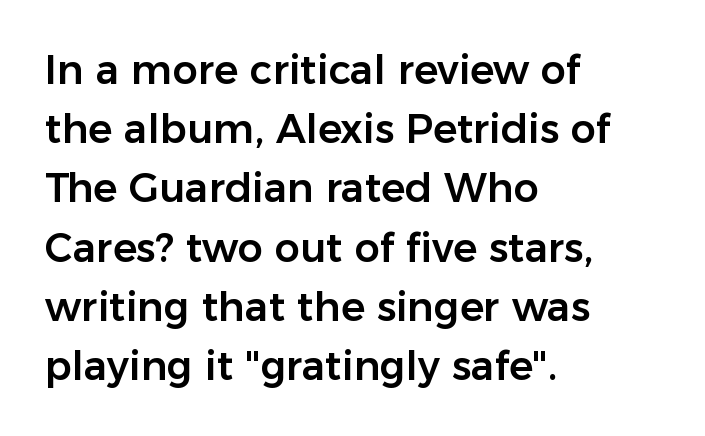
The image shows 40 px sans-serif type, upright; set left-aligned, normal line spacing (1.48x), normal letter spacing, not underlined; low stroke contrast and a medium x-height.
